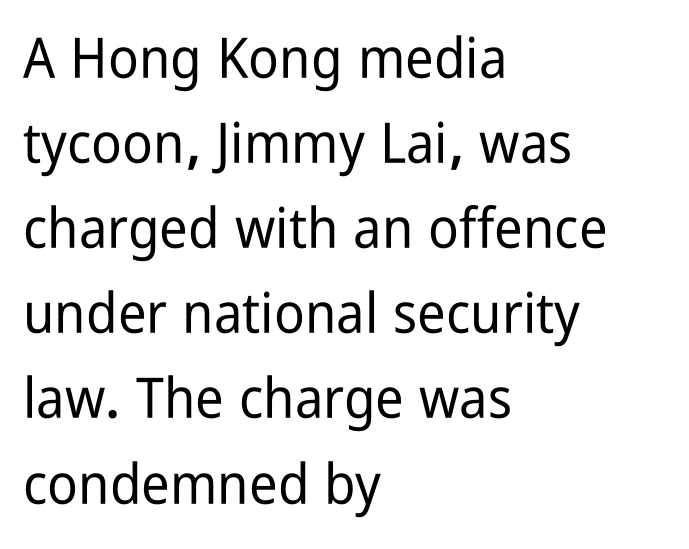
{"serif": "no", "italic": "no", "width": "condensed", "stroke_contrast": "low", "x_height": "medium", "monospaced": "no", "underline": "no", "align": "left", "line_spacing": "normal", "line_spacing_ratio": 1.52, "letter_spacing": "normal", "letter_spacing_em": 0.0, "glyph_px": 56}
